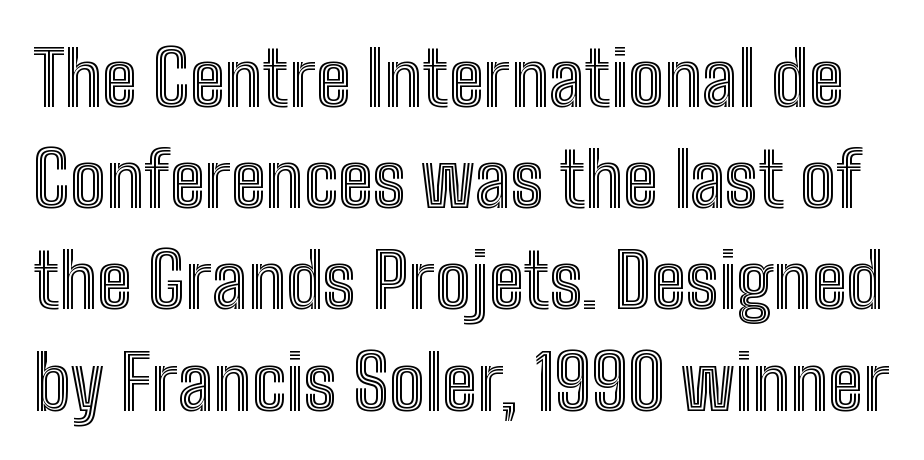
Q: Is the text italic (slanted)? A: No, it is upright.
Q: Is the text underlined? A: No.
Q: Is the spacing between letters normal or unusually wide? A: Normal.
Q: Is the spacing between lines tight, normal or loose? A: Normal.
Q: Width (condensed, normal, or wide)? A: Condensed.
Q: x-height? A: Medium.
Q: Monospaced? A: No.
